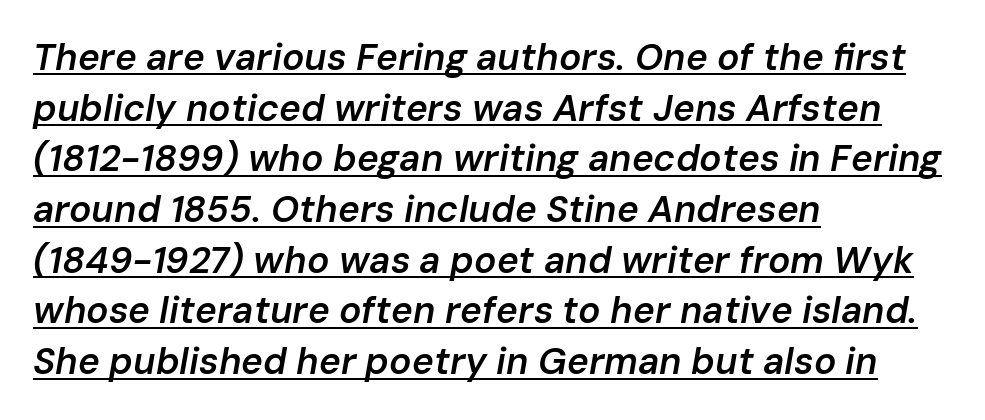
The image shows 37 px semibold type, italic (leaning right); set left-aligned, normal line spacing (1.37x), normal letter spacing, underlined; low stroke contrast and a medium x-height.
